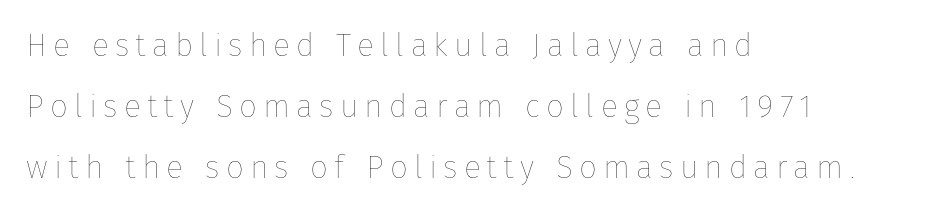
{"italic": "no", "bold": "no", "weight": "thin", "width": "normal", "stroke_contrast": "low", "x_height": "medium", "monospaced": "no", "underline": "no", "align": "left", "line_spacing": "loose", "line_spacing_ratio": 1.91, "glyph_px": 32}
